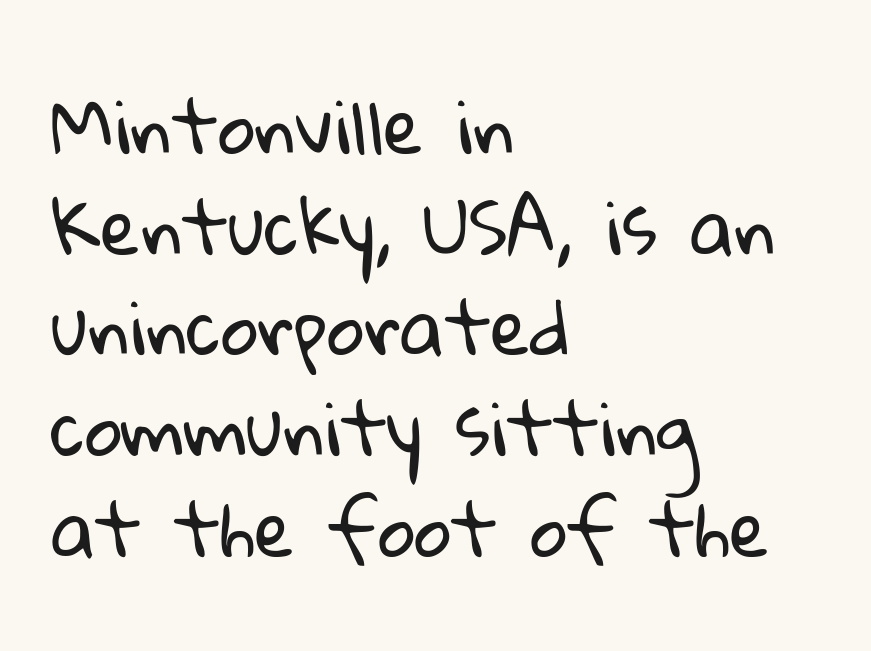
Q: Is the text bold? A: No.
Q: Is the typeface a serif or a sans-serif typeface? A: Sans-serif.
Q: Is the text underlined? A: No.
Q: How is the paragraph aligned? A: Left-aligned.
Q: Is the spacing between letters normal or unusually wide? A: Normal.
Q: Is the spacing between lines tight, normal or loose? A: Normal.
Q: Width (condensed, normal, or wide)? A: Normal.
Q: Stroke contrast? A: Low.
Q: x-height? A: Medium.
Q: Monospaced? A: No.
